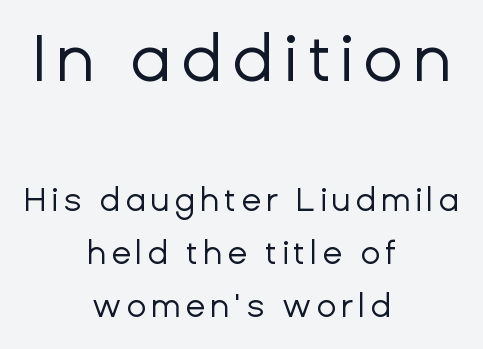
Do the characters align in a grid? No, the font is proportional. The face looks like a standard text weight, possibly lighter. The compositor balanced each line on the midline. Designer's note — italics off, roman on.
